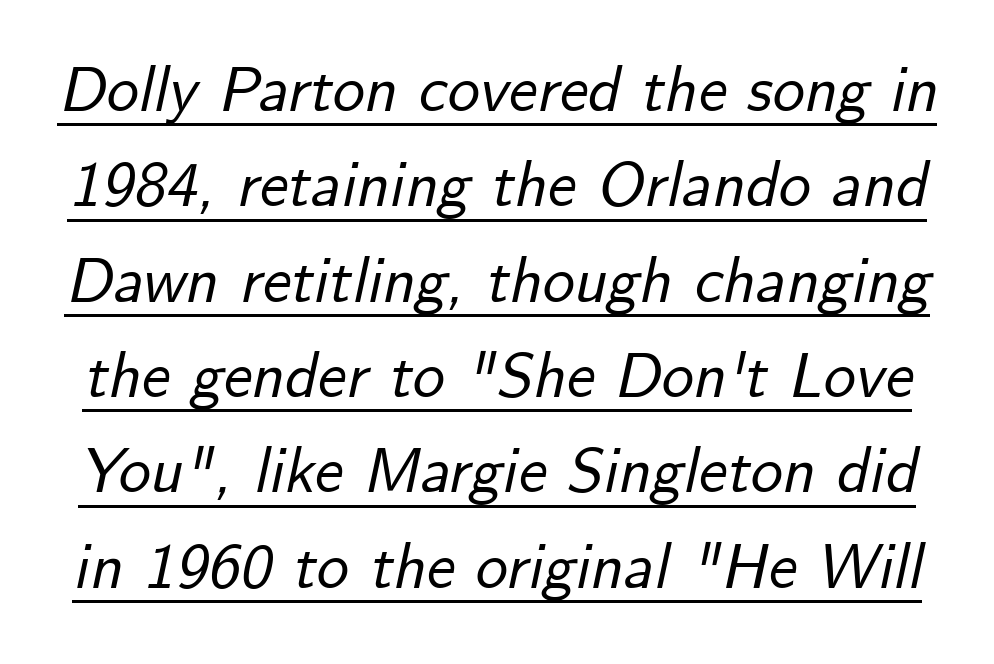
Character widths vary here, with narrow letters taking less room than wide ones. Underline: present. Each new line begins a customary step beneath the previous one. The font's italic variant was chosen for this text. Between one letter and the next there's only the usual sliver of space.
